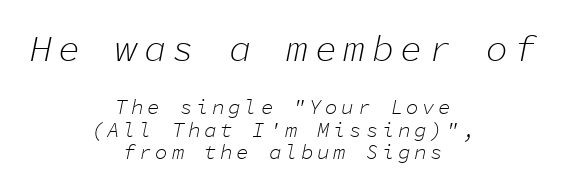
Q: Is the text bold? A: No.
Q: Is the text italic (slanted)? A: Yes, it leans right by about 11 degrees.
Q: Is the text underlined? A: No.
Q: How is the paragraph aligned? A: Centered.
Q: Is the spacing between lines tight, normal or loose? A: Tight.
Q: Which block of text is set in a larger size, the first (top) or the second (bottom)? A: The first (top) one.
Q: Width (condensed, normal, or wide)? A: Normal.
Q: Stroke contrast? A: Low.
Q: x-height? A: Medium.
Q: Monospaced? A: Yes.
